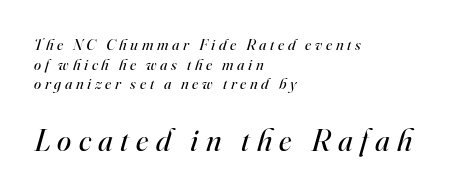
Q: Is the text bold? A: No.
Q: Is the text italic (slanted)? A: Yes, it leans right by about 16 degrees.
Q: Is the typeface a serif or a sans-serif typeface? A: Serif.
Q: Is the text underlined? A: No.
Q: How is the paragraph aligned? A: Left-aligned.
Q: Is the spacing between letters normal or unusually wide? A: Unusually wide.
Q: Which block of text is set in a larger size, the first (top) or the second (bottom)? A: The second (bottom) one.
Q: Width (condensed, normal, or wide)? A: Normal.
Q: Stroke contrast? A: High.
Q: x-height? A: Small.
Q: Monospaced? A: No.
